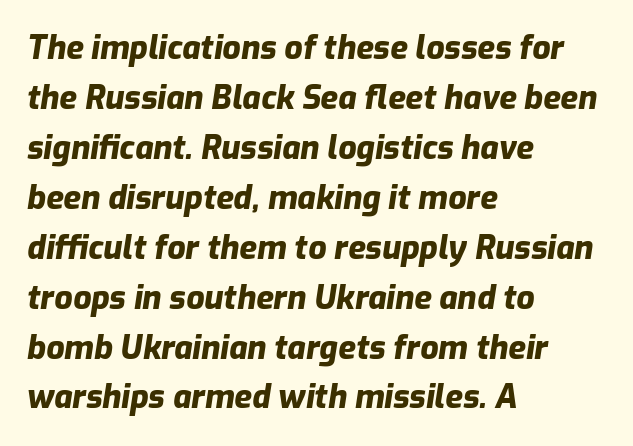
Is the letter spacing exaggerated? No — it looks like the ordinary default. Here the designer chose a conventional face with non-uniform glyph widths. Descenders hang freely into open space. The designer left line spacing at the default. Teacher's note: observe the even left margin — that is flush-left alignment.
